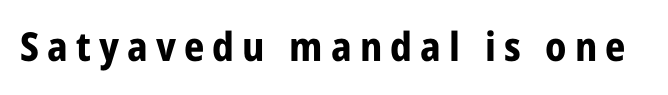
A roman cut, with each character standing at attention. Spacing verdict: proportional, widths tailored to each character. The line texture is sparse and dotted thanks to wide tracking. Look at the bottom of the vertical strokes: they stop flat, with no serifs. Only glyphs here, with clear space below each row. Set as a true bold cut, around the 700 mark.
